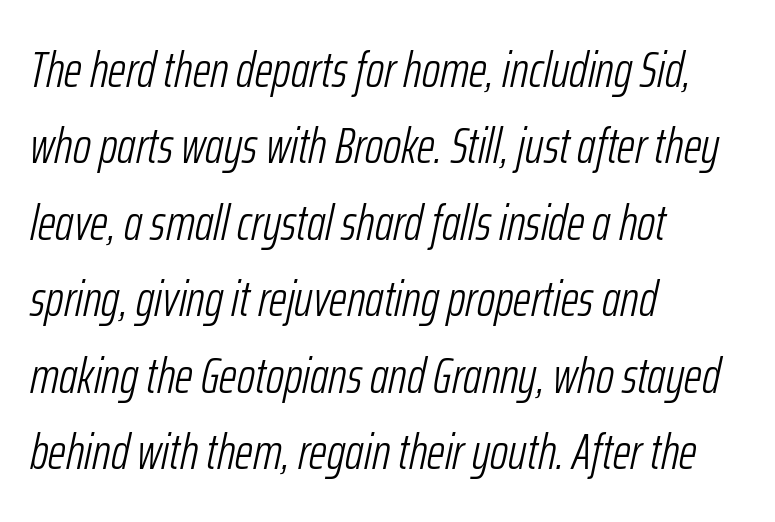
The image shows 50 px light, condensed type, italic (leaning right); set left-aligned, normal line spacing (1.53x), normal letter spacing, not underlined; low stroke contrast and a medium x-height.
